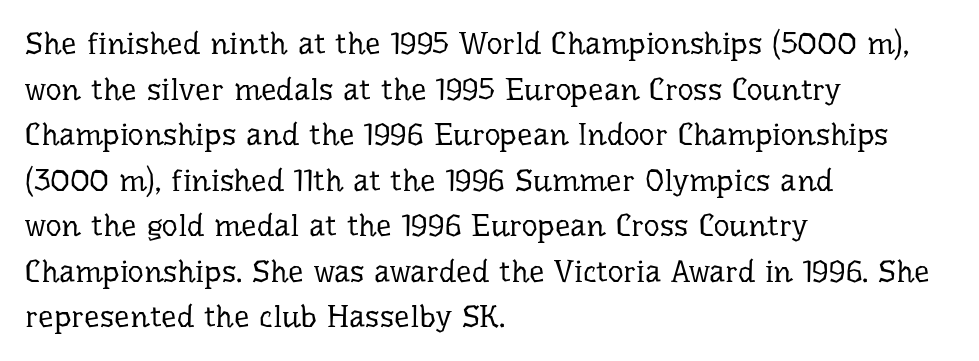
The line-height multiplier appears to be the usual default. The baseline area is clear. Typographically, this falls in the serif category. The lettering stays uniformly vertical, giving the passage a roman look. The passage shown is typed in a proportional face where columns would drift. The rag falls on the right side of this text block.
